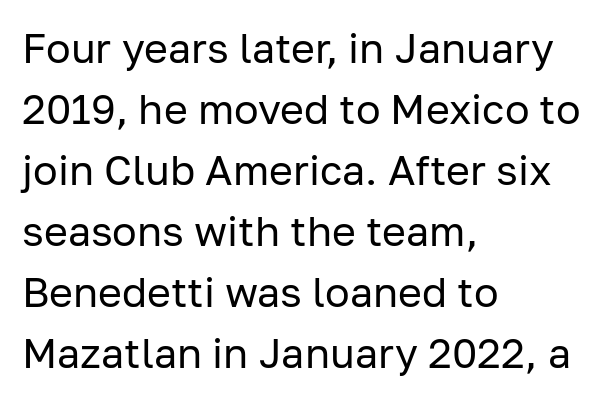
Q: Is the text bold? A: No.
Q: Is the text italic (slanted)? A: No, it is upright.
Q: Is the typeface a serif or a sans-serif typeface? A: Sans-serif.
Q: Is the text underlined? A: No.
Q: How is the paragraph aligned? A: Left-aligned.
Q: Is the spacing between letters normal or unusually wide? A: Normal.
Q: Is the spacing between lines tight, normal or loose? A: Normal.
Q: Width (condensed, normal, or wide)? A: Normal.
Q: Stroke contrast? A: Low.
Q: x-height? A: Medium.
Q: Monospaced? A: No.
